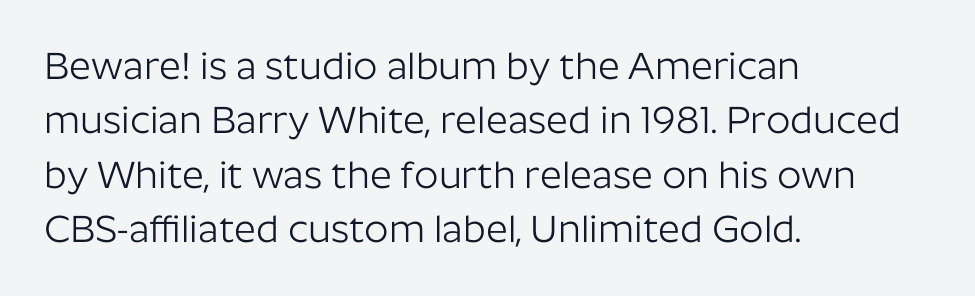
{"serif": "no", "italic": "no", "bold": "no", "weight": "light", "width": "normal", "stroke_contrast": "low", "x_height": "medium", "monospaced": "no", "underline": "no", "align": "left", "line_spacing": "normal", "line_spacing_ratio": 1.43, "letter_spacing": "normal", "letter_spacing_em": 0.0, "glyph_px": 38}
